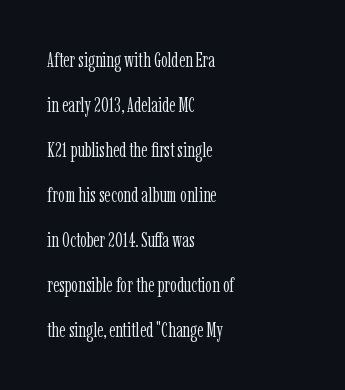
{"italic": "no", "bold": "no", "underline": "no", "align": "left", "line_spacing": "loose", "line_spacing_ratio": 2.14, "letter_spacing": "normal", "letter_spacing_em": 0.0, "glyph_px": 21}
